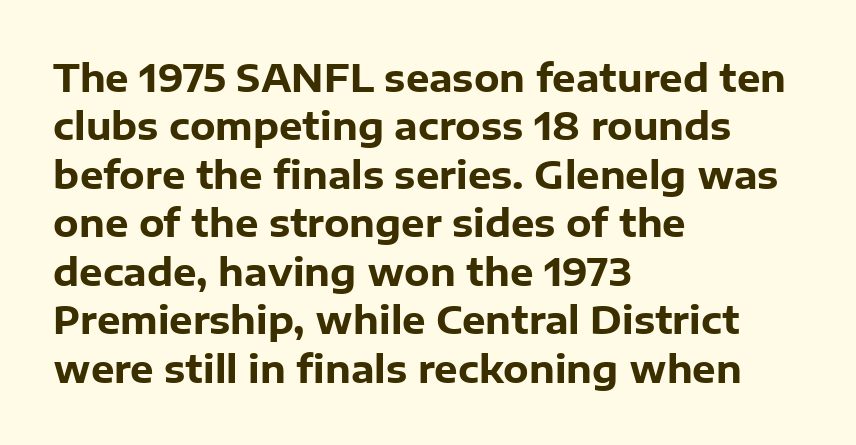
Heavy, bold letterforms. Is this a sans? Yes — the strokes have no serifs. The foot of each line stays bare and open. Characters remain perfectly vertical along every line. Leftover space on each line is placed entirely after the last word. Reading down the column, the eye jumps a familiar distance to each next line.
